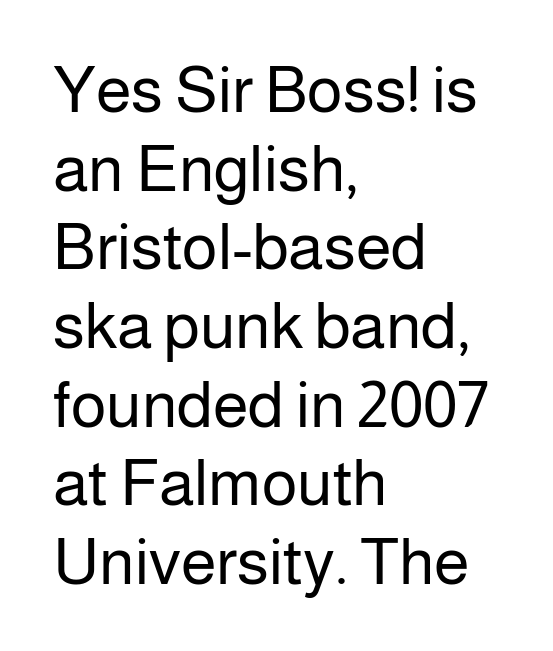
The image shows 65 px regular-weight sans-serif type, upright; set left-aligned, line spacing 1.21x, normal letter spacing, not underlined; low stroke contrast and a medium x-height.
